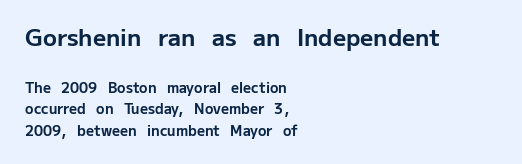
Q: Is the text bold? A: Yes.
Q: Is the text italic (slanted)? A: No, it is upright.
Q: Is the text underlined? A: No.
Q: How is the paragraph aligned? A: Left-aligned.
Q: Is the spacing between letters normal or unusually wide? A: Normal.
Q: Is the spacing between lines tight, normal or loose? A: Normal.
Q: Which block of text is set in a larger size, the first (top) or the second (bottom)? A: The first (top) one.
